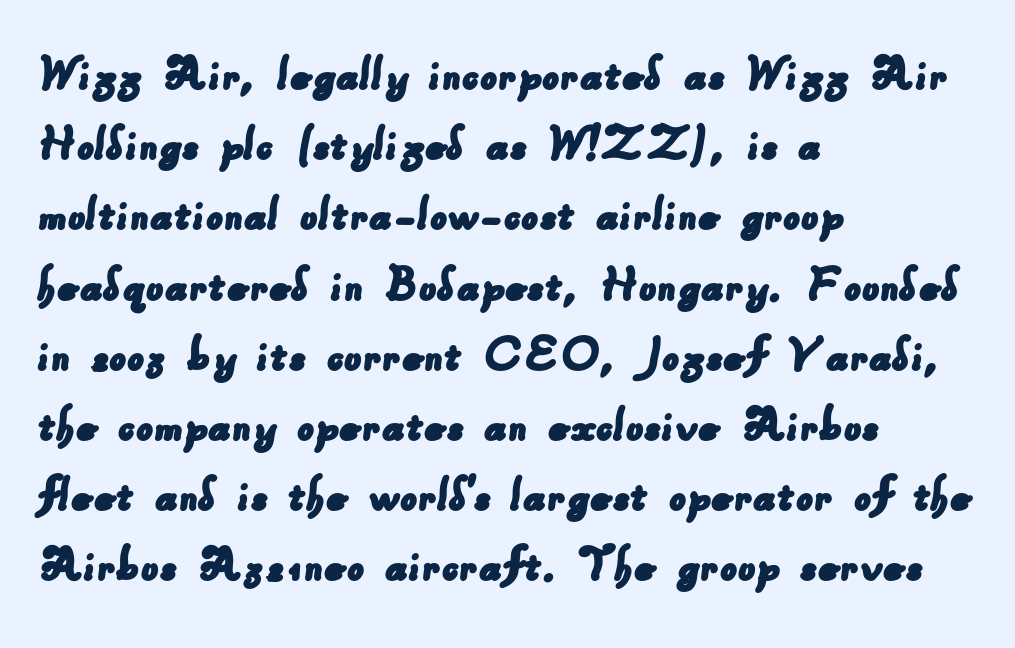
Q: Is the typeface a serif or a sans-serif typeface? A: Sans-serif.
Q: Is the text underlined? A: No.
Q: How is the paragraph aligned? A: Left-aligned.
Q: Is the spacing between letters normal or unusually wide? A: Normal.
Q: Is the spacing between lines tight, normal or loose? A: Normal.
Q: Width (condensed, normal, or wide)? A: Normal.
Q: Stroke contrast? A: Low.
Q: x-height? A: Small.
Q: Monospaced? A: No.
